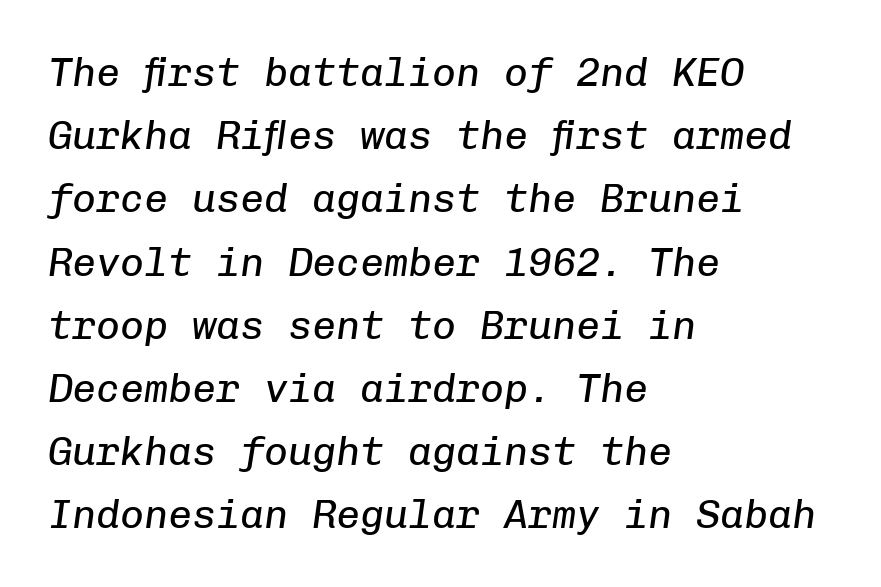
{"italic": "yes", "lean": "right", "slant_degrees": 8, "bold": "no", "weight": "regular", "width": "normal", "stroke_contrast": "low", "x_height": "medium", "monospaced": "yes", "underline": "no", "align": "left", "line_spacing": "normal", "line_spacing_ratio": 1.58, "letter_spacing": "normal", "letter_spacing_em": 0.0, "glyph_px": 40}
